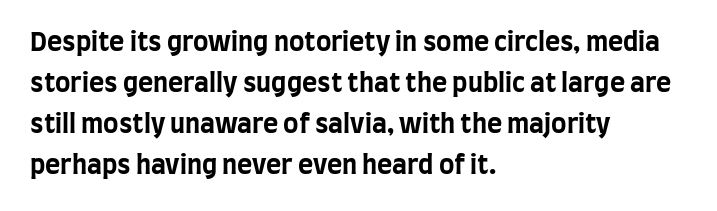
The image shows 26 px bold type, upright; set left-aligned, normal line spacing (1.58x), normal letter spacing, not underlined.
